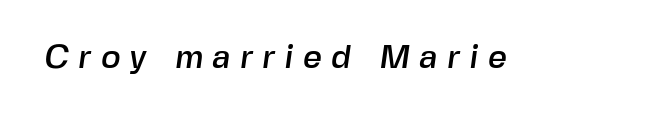
The image shows 33 px sans-serif type; set unusually wide letter spacing (+0.28 em), not underlined; a medium x-height.
